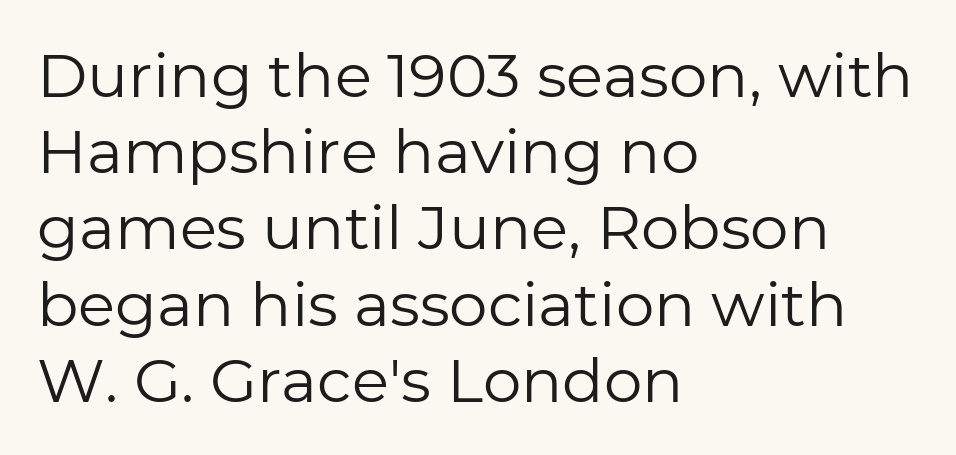
The image shows 61 px regular-weight sans-serif type, upright; set left-aligned, normal line spacing (1.25x), normal letter spacing, not underlined; low stroke contrast and a medium x-height.
